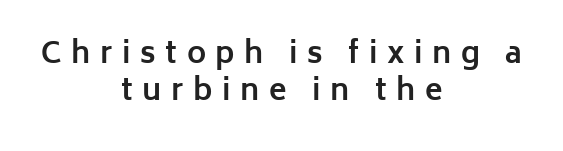
Q: Is the text bold? A: Yes.
Q: Is the text italic (slanted)? A: No, it is upright.
Q: Is the typeface a serif or a sans-serif typeface? A: Sans-serif.
Q: Is the text underlined? A: No.
Q: How is the paragraph aligned? A: Centered.
Q: Is the spacing between letters normal or unusually wide? A: Unusually wide.
Q: Is the spacing between lines tight, normal or loose? A: Normal.
Q: Width (condensed, normal, or wide)? A: Normal.
Q: Stroke contrast? A: Low.
Q: x-height? A: Medium.
Q: Monospaced? A: No.
